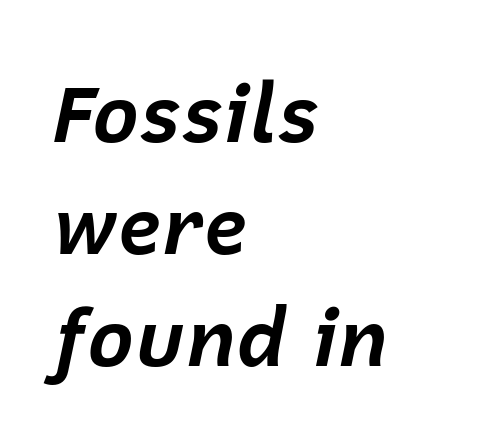
The image shows 79 px bold type, italic (leaning right); set left-aligned, normal line spacing (1.42x), normal letter spacing, not underlined; low stroke contrast and a medium x-height.
